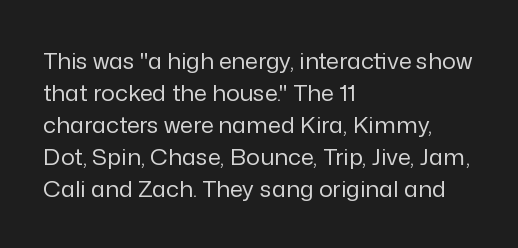
The image shows 23 px text type, upright; set left-aligned, normal line spacing (1.39x), normal letter spacing, not underlined.
